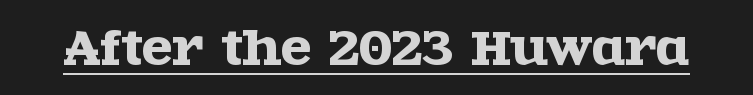
{"serif": "yes", "italic": "no", "width": "wide", "x_height": "large", "monospaced": "no", "underline": "yes", "letter_spacing": "normal", "letter_spacing_em": 0.0, "glyph_px": 45}
